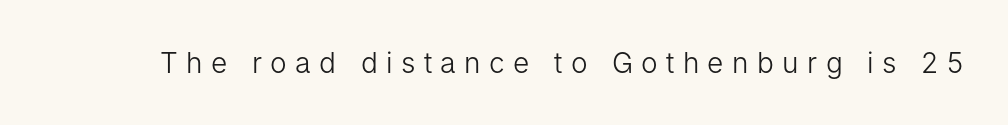
Q: Is the text bold? A: No.
Q: Is the text italic (slanted)? A: No, it is upright.
Q: Is the typeface a serif or a sans-serif typeface? A: Sans-serif.
Q: Is the text underlined? A: No.
Q: Is the spacing between letters normal or unusually wide? A: Unusually wide.
Q: Width (condensed, normal, or wide)? A: Normal.
Q: Stroke contrast? A: Low.
Q: x-height? A: Medium.
Q: Monospaced? A: No.
